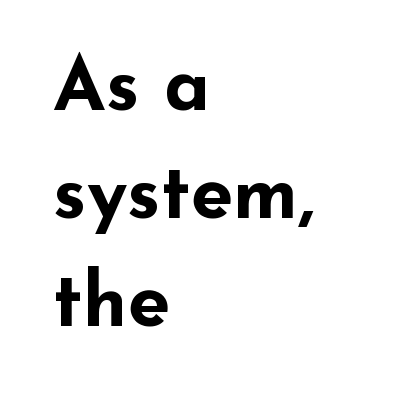
This sample uses plain, unmodified letter spacing. The foot of each line stays bare and open. Nothing sits at the stroke ends, so this counts as sans-serif. A typesetter would call this leading conventional body-copy spacing. The lettering stays uniformly vertical, giving the passage a roman look.
